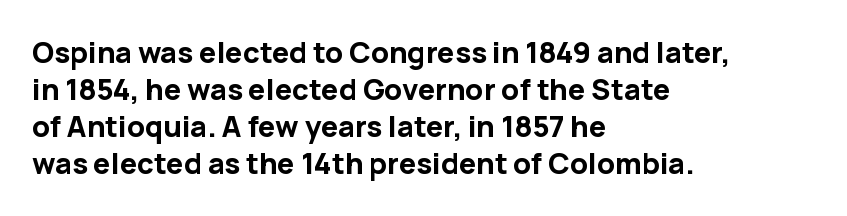
Q: Is the text bold? A: Yes.
Q: Is the text italic (slanted)? A: No, it is upright.
Q: Is the typeface a serif or a sans-serif typeface? A: Sans-serif.
Q: Is the text underlined? A: No.
Q: How is the paragraph aligned? A: Left-aligned.
Q: Is the spacing between letters normal or unusually wide? A: Normal.
Q: Is the spacing between lines tight, normal or loose? A: Normal.
Q: Width (condensed, normal, or wide)? A: Normal.
Q: Stroke contrast? A: Low.
Q: x-height? A: Medium.
Q: Monospaced? A: No.
